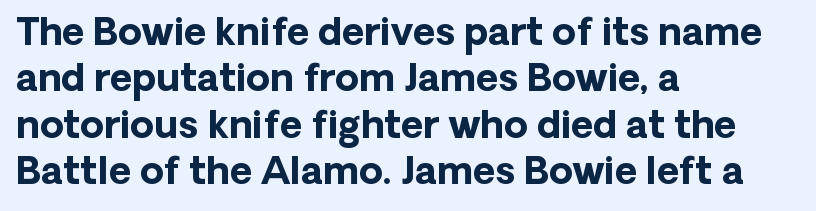
{"serif": "no", "italic": "no", "bold": "yes", "weight": "bold", "width": "normal", "stroke_contrast": "low", "x_height": "medium", "monospaced": "no", "underline": "no", "align": "left", "line_spacing_ratio": 1.22, "letter_spacing": "normal", "letter_spacing_em": 0.0, "glyph_px": 38}
